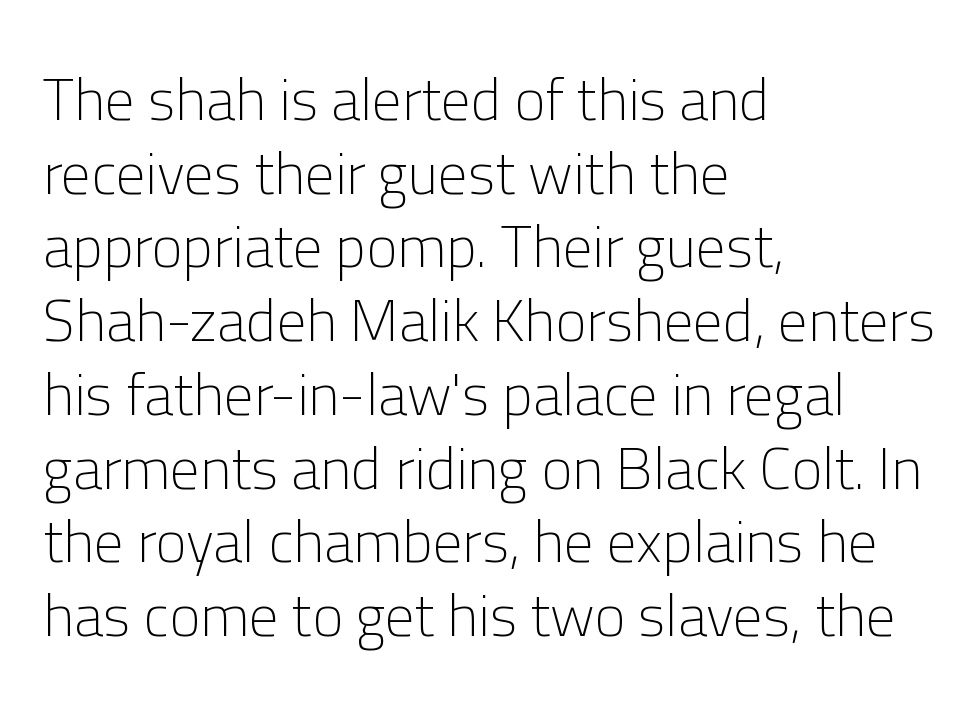
The image shows 59 px light sans-serif type, upright; set left-aligned, normal line spacing (1.25x), normal letter spacing, not underlined; low stroke contrast and a medium x-height.
